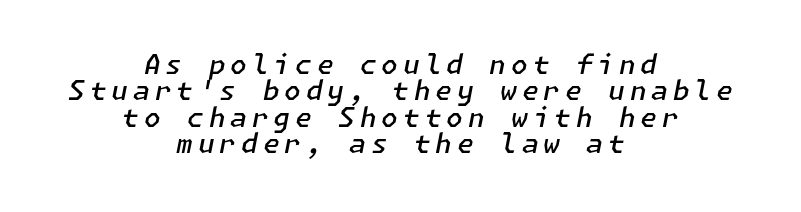
{"italic": "yes", "lean": "right", "slant_degrees": 11, "bold": "semi", "underline": "no", "align": "center", "line_spacing": "tight", "line_spacing_ratio": 0.98, "glyph_px": 27}
